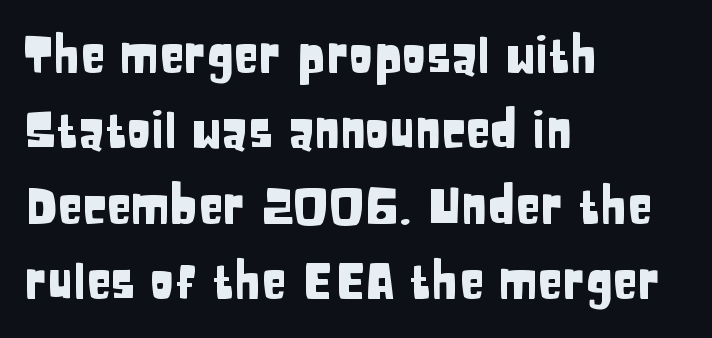
The image shows 50 px condensed sans-serif type, upright; set left-aligned, normal line spacing (1.51x), normal letter spacing, not underlined; low stroke contrast and a large x-height.
